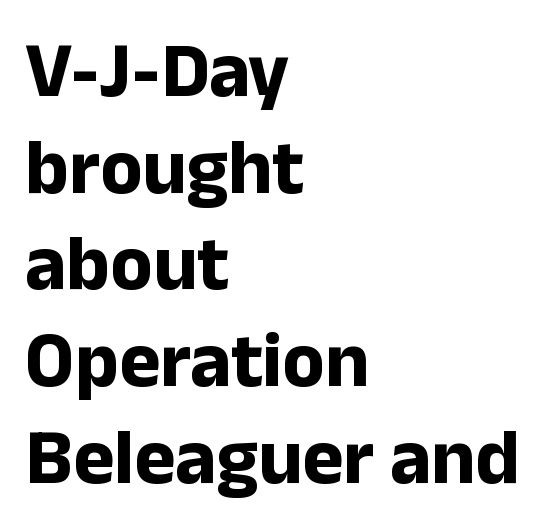
Q: Is the text bold? A: Yes.
Q: Is the text italic (slanted)? A: No, it is upright.
Q: Is the typeface a serif or a sans-serif typeface? A: Sans-serif.
Q: Is the text underlined? A: No.
Q: How is the paragraph aligned? A: Left-aligned.
Q: Is the spacing between letters normal or unusually wide? A: Normal.
Q: Width (condensed, normal, or wide)? A: Normal.
Q: Stroke contrast? A: Low.
Q: x-height? A: Medium.
Q: Monospaced? A: No.
